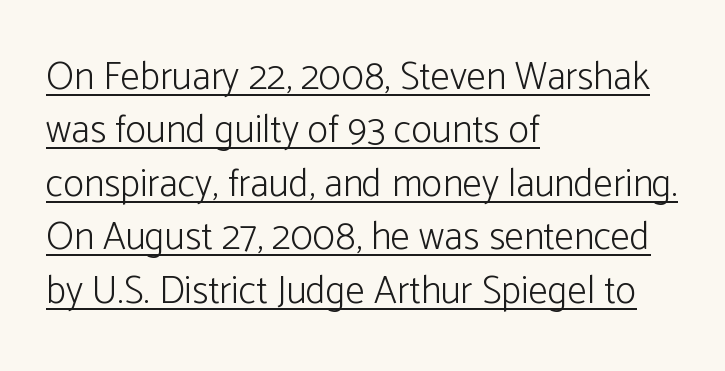
Weight: in the light-to-regular range. The passage shown has conventional tracking throughout. Somebody hit Ctrl+U on this one — the words are underlined. The lines are quadded left. Line spacing here is normal. Character widths vary here, with narrow letters taking less room than wide ones.
